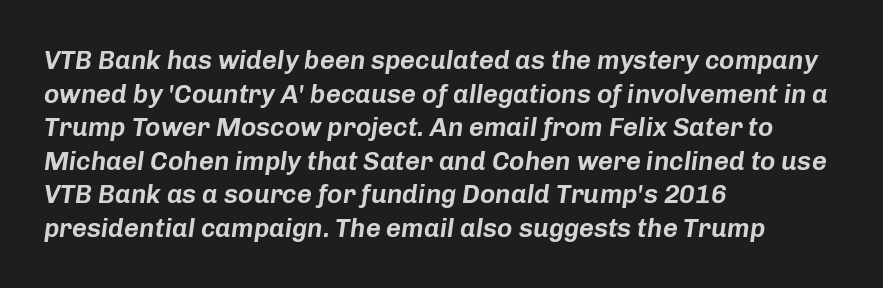
The image shows 26 px text type, italic (leaning right); set left-aligned, normal line spacing (1.29x), normal letter spacing, not underlined.
